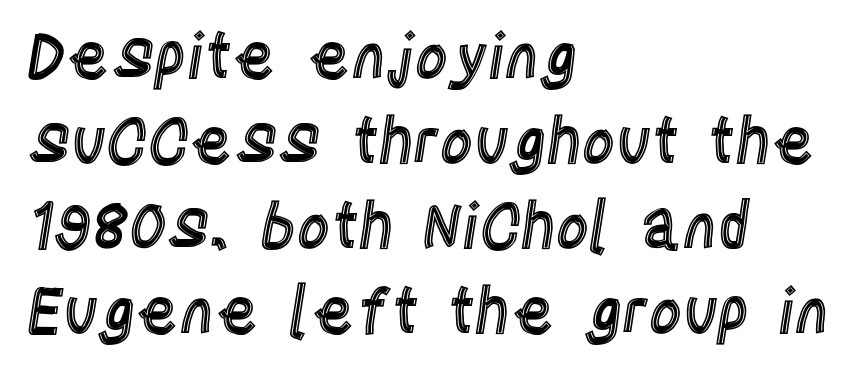
{"width": "condensed", "x_height": "large", "monospaced": "no", "underline": "no", "align": "left", "line_spacing": "normal", "line_spacing_ratio": 1.33, "letter_spacing": "normal", "letter_spacing_em": 0.0, "glyph_px": 64}
